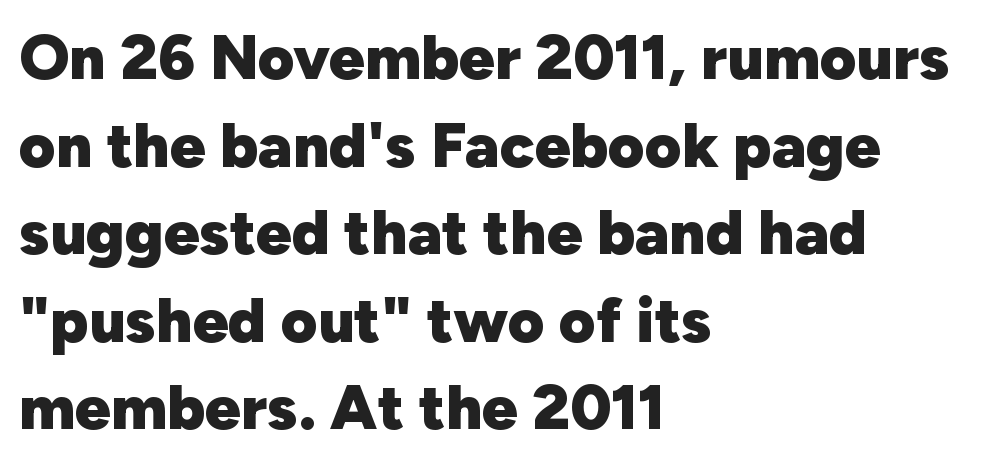
Honestly, there is no underline to notice here at all. Italic: no, the glyphs are upright roman. Is there much room between lines? A standard amount, neither cramped nor airy. Typographically, this falls in the sans-serif category. Observe the ordinary spacing: letters are neighbours, not strangers. The passage shown is emphatically bold.
